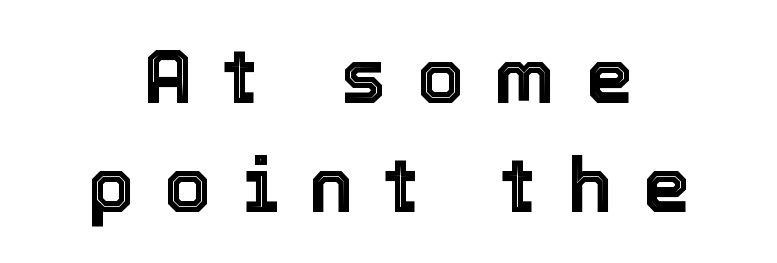
Q: Is the text italic (slanted)? A: No, it is upright.
Q: Is the text underlined? A: No.
Q: How is the paragraph aligned? A: Centered.
Q: Is the spacing between letters normal or unusually wide? A: Unusually wide.
Q: Is the spacing between lines tight, normal or loose? A: Normal.
Q: Width (condensed, normal, or wide)? A: Normal.
Q: x-height? A: Medium.
Q: Monospaced? A: No.
